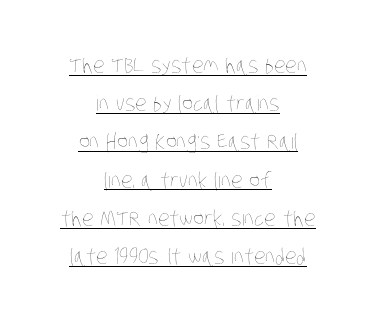
Q: Is the text bold? A: No.
Q: Is the text underlined? A: Yes.
Q: How is the paragraph aligned? A: Centered.
Q: Is the spacing between letters normal or unusually wide? A: Normal.
